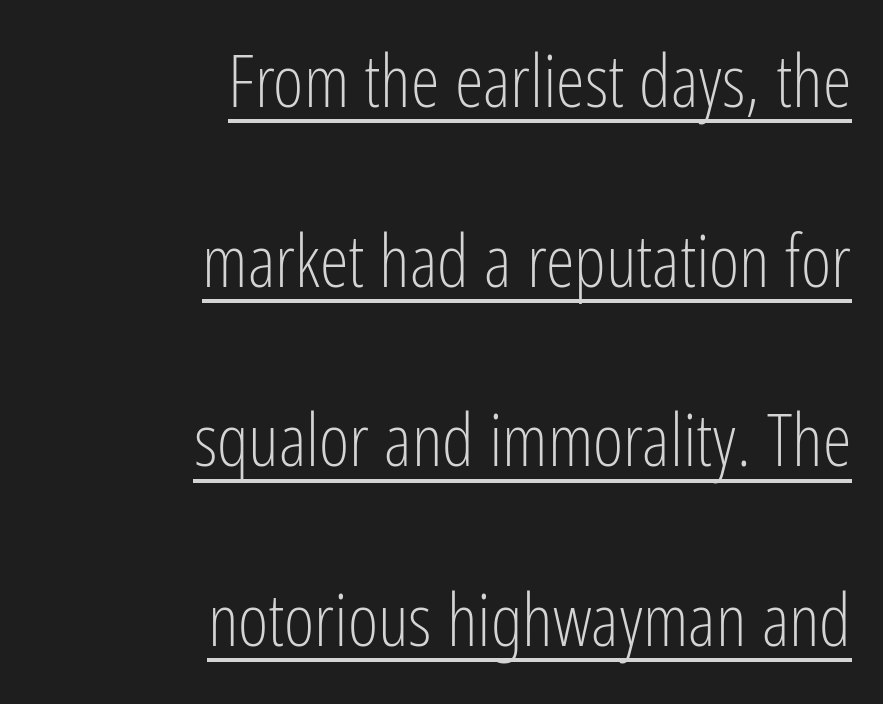
If you drew a line through each stem, it would be perfectly vertical. Look at the bottom of the vertical strokes: they stop flat, with no serifs. Spacing verdict: proportional, widths tailored to each character. In designer terms, the underline attribute is active on this setting. Each line ends at the same right margin while the left side varies. Whoever set this chose breathing room over compactness in the vertical rhythm.
